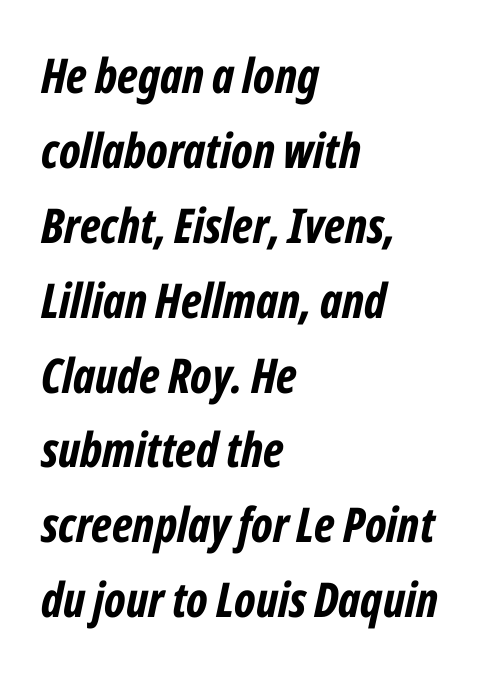
The image shows 48 px bold, condensed type, italic (leaning right); set left-aligned, normal line spacing (1.56x), normal letter spacing, not underlined; low stroke contrast and a medium x-height.
